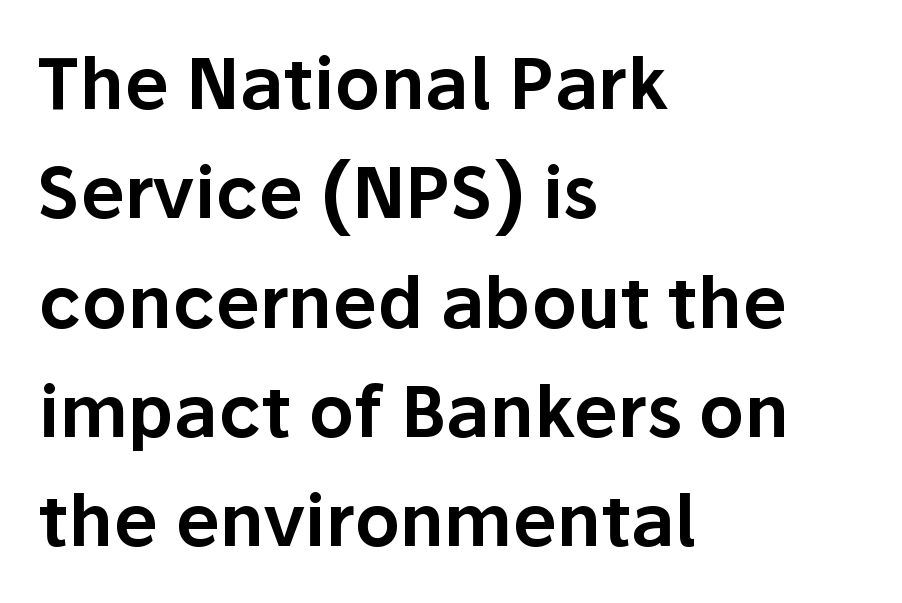
{"serif": "no", "italic": "no", "width": "normal", "stroke_contrast": "low", "x_height": "medium", "monospaced": "no", "underline": "no", "align": "left", "line_spacing": "normal", "line_spacing_ratio": 1.54, "letter_spacing": "normal", "letter_spacing_em": 0.0, "glyph_px": 71}
